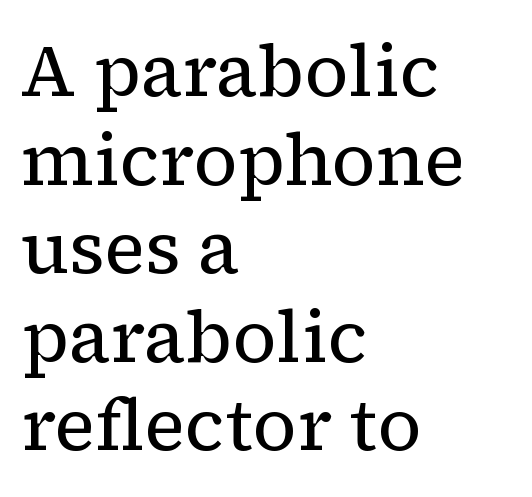
The image shows 72 px regular-weight serif type, upright; set left-aligned, line spacing 1.23x, normal letter spacing, not underlined; low stroke contrast and a medium x-height.
